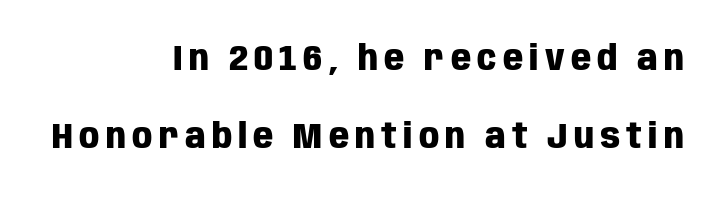
Horizontally, the lines are justified to the trailing edge only. Looks like regular typesetting: each glyph gets only the width it needs. Type without underlining. This is sans-serif lettering, the kind often seen on screens and signage. Vertical strokes here are truly vertical. Interline gaps are noticeably wide in this sample.
